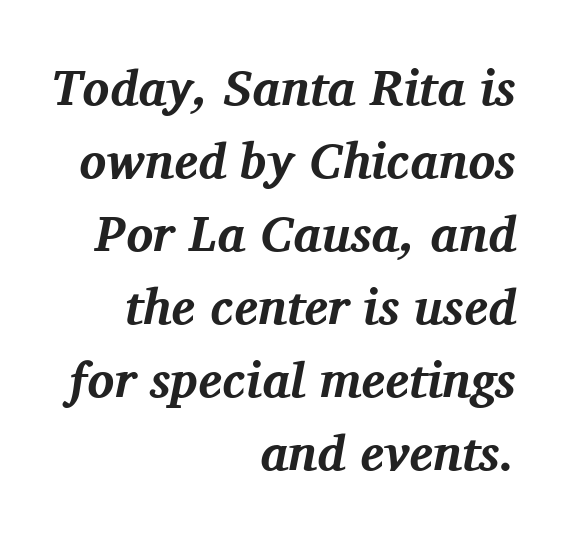
The image shows 50 px bold serif type, italic (leaning right); set right-aligned, normal line spacing (1.46x), normal letter spacing, not underlined; medium stroke contrast and a medium x-height.
